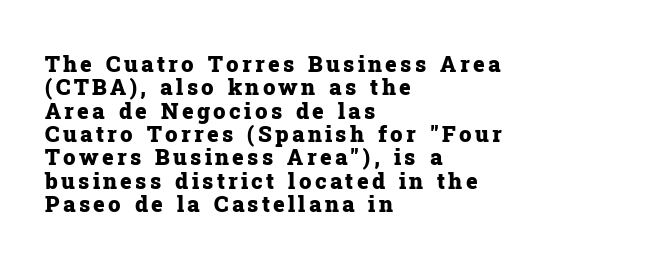
Q: Is the text bold? A: Yes.
Q: Is the text italic (slanted)? A: No, it is upright.
Q: Is the text underlined? A: No.
Q: How is the paragraph aligned? A: Left-aligned.
Q: Is the spacing between lines tight, normal or loose? A: Tight.
